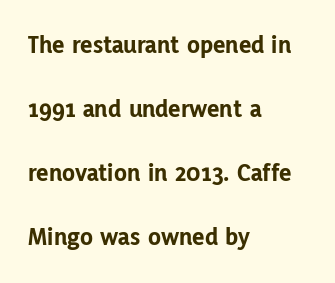
The image shows 26 px bold type, upright; set left-aligned, loose line spacing (2.46x), normal letter spacing, not underlined.
